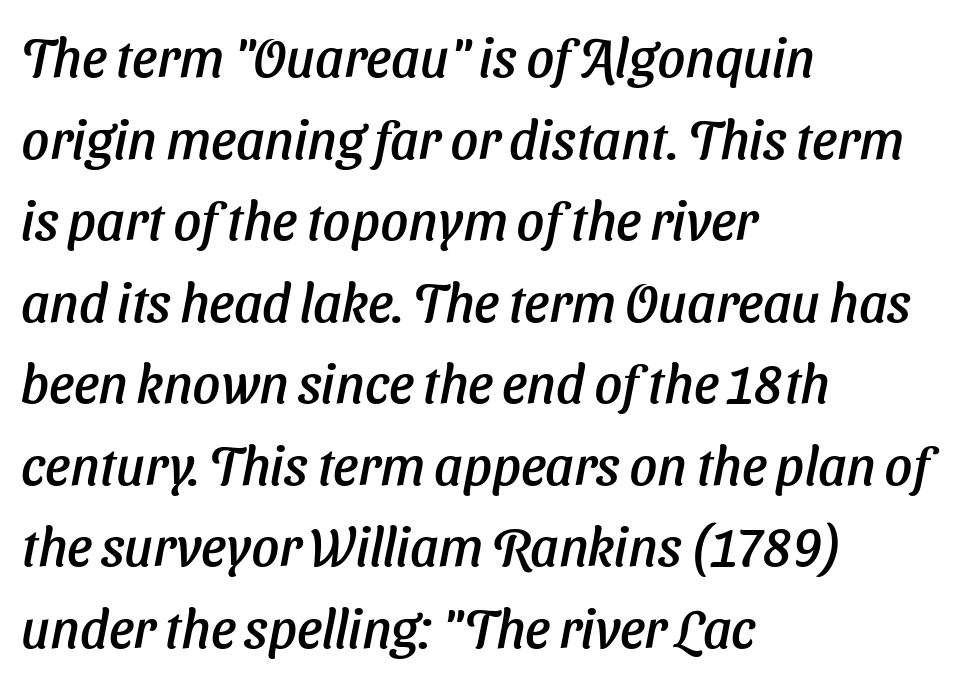
Vertically, the passage feels balanced, rows spaced as you'd expect. Here the designer chose a conventional face with non-uniform glyph widths. Between one letter and the next there's only the usual sliver of space. The typesetter chose a ragged-right arrangement here.
